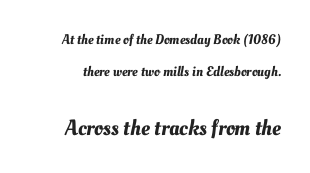
Q: Is the text underlined? A: No.
Q: Is the spacing between letters normal or unusually wide? A: Normal.
Q: Is the spacing between lines tight, normal or loose? A: Loose.
Q: Which block of text is set in a larger size, the first (top) or the second (bottom)? A: The second (bottom) one.
